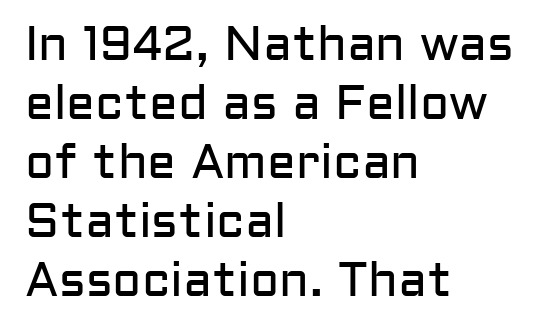
Every row of glyphs begins at an identical x-position on the left. The glyphs are unaccompanied by any horizontal stroke below them. Nope, no serifs anywhere on these letters. This sample has the flowing, uneven cadence of proportional lettering.
